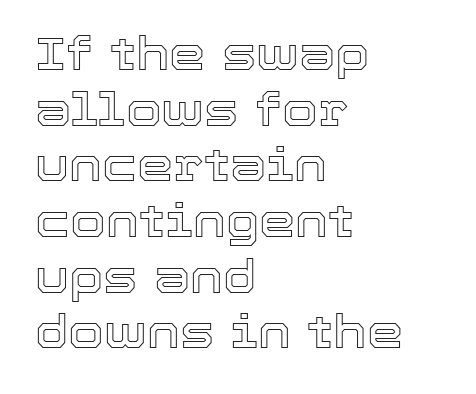
The image shows 46 px text type, upright; set left-aligned, line spacing 1.21x, normal letter spacing, not underlined; a medium x-height.
